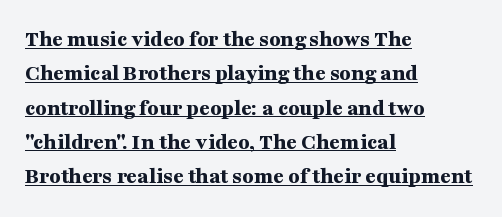
Q: Is the text bold? A: Yes.
Q: Is the text italic (slanted)? A: No, it is upright.
Q: Is the text underlined? A: Yes.
Q: How is the paragraph aligned? A: Left-aligned.
Q: Is the spacing between letters normal or unusually wide? A: Normal.
Q: Is the spacing between lines tight, normal or loose? A: Normal.
